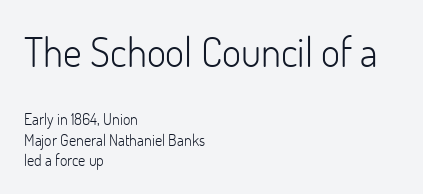
{"serif": "no", "italic": "no", "bold": "no", "weight": "light", "width": "normal", "stroke_contrast": "low", "x_height": "small", "monospaced": "no", "underline": "no", "align": "left", "line_spacing": "normal", "line_spacing_ratio": 1.26, "letter_spacing": "normal", "letter_spacing_em": 0.0, "larger_block": "first", "size_ratio": 2.56, "glyph_px": 41}
